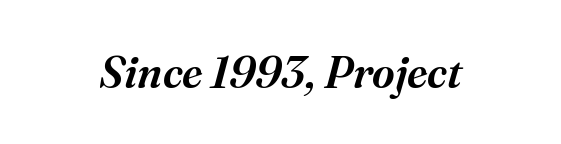
Think of a printed novel: that variable character pitch is what you see here. In terms of posture, this sample is oblique. Letterform terminals end in serifs throughout the passage. Words appear dense and cohesive because spacing is normal. Letters rest on an invisible, unmarked baseline.
